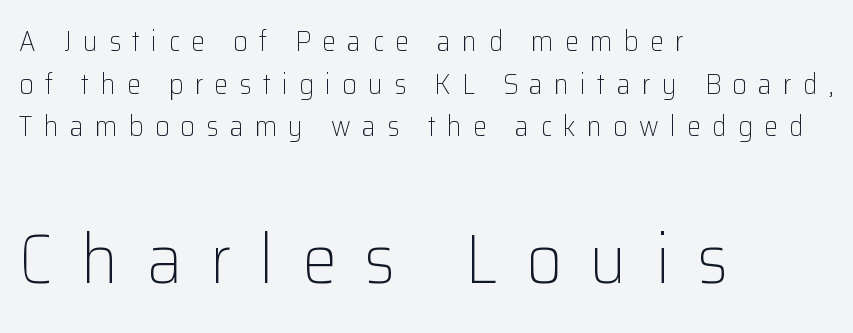
The image shows 70 px light sans-serif type, upright; set left-aligned, normal line spacing (1.52x), unusually wide letter spacing (+0.4 em), not underlined; the second (bottom) block is 2.5x larger; low stroke contrast and a medium x-height.
